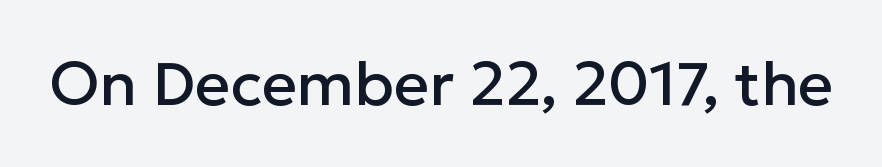
{"serif": "no", "italic": "no", "width": "normal", "stroke_contrast": "low", "x_height": "medium", "monospaced": "no", "underline": "no", "letter_spacing": "normal", "letter_spacing_em": 0.0, "glyph_px": 61}
